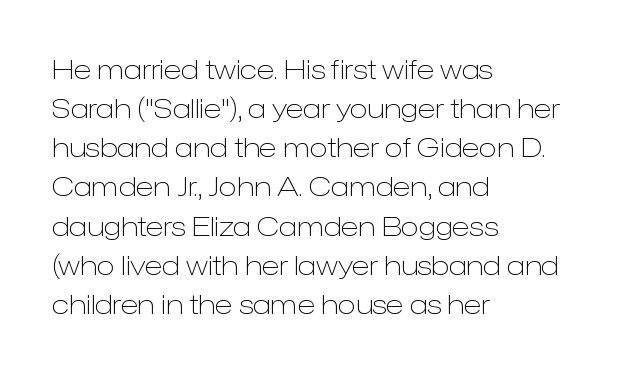
The image shows 27 px text type, upright; set left-aligned, normal line spacing (1.45x), normal letter spacing, not underlined.
